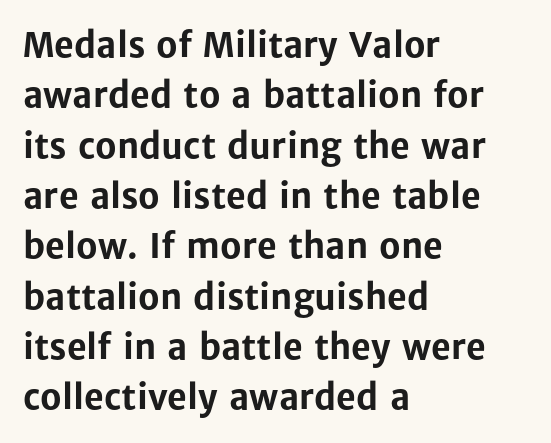
The image shows 34 px bold sans-serif type, upright; set left-aligned, normal line spacing (1.48x), normal letter spacing, not underlined; low stroke contrast and a medium x-height.
